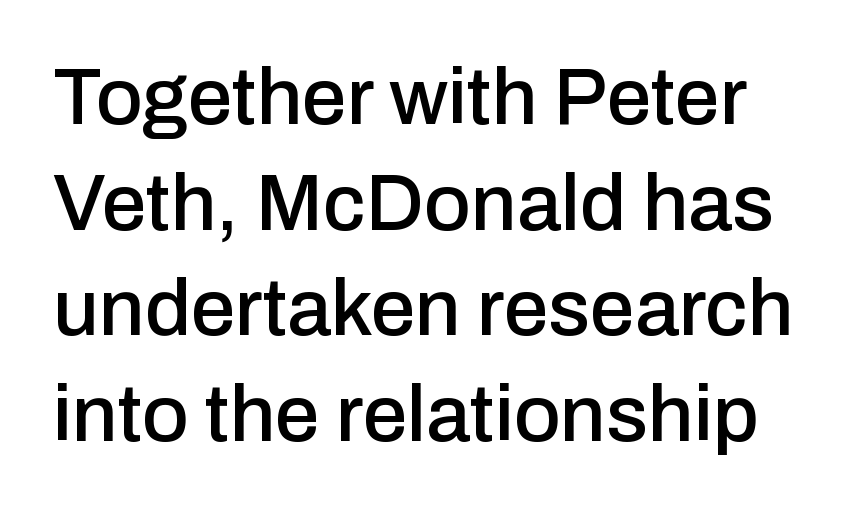
The image shows 80 px sans-serif type, upright; set normal line spacing (1.32x), normal letter spacing, not underlined; low stroke contrast and a medium x-height.
